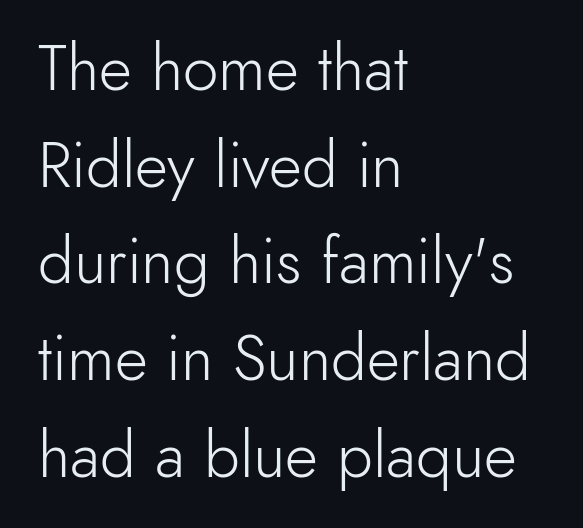
The image shows 64 px light sans-serif type, upright; set left-aligned, normal line spacing (1.51x), normal letter spacing, not underlined; a small x-height.
